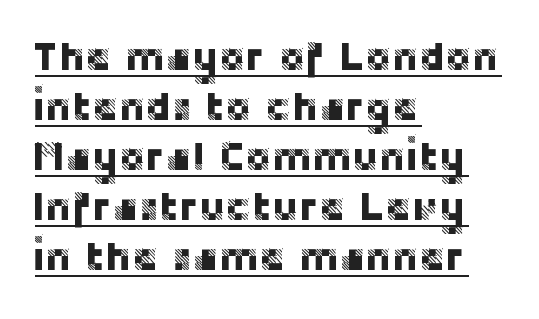
The sample's only ornament is a line tracing under the words. Caption: multi-line text, flush left, ragged right. The font's upright variant was chosen for this text. Look at the tracking — it's just the regular setting, nothing added. Think of a printed novel: that variable character pitch is what you see here.
